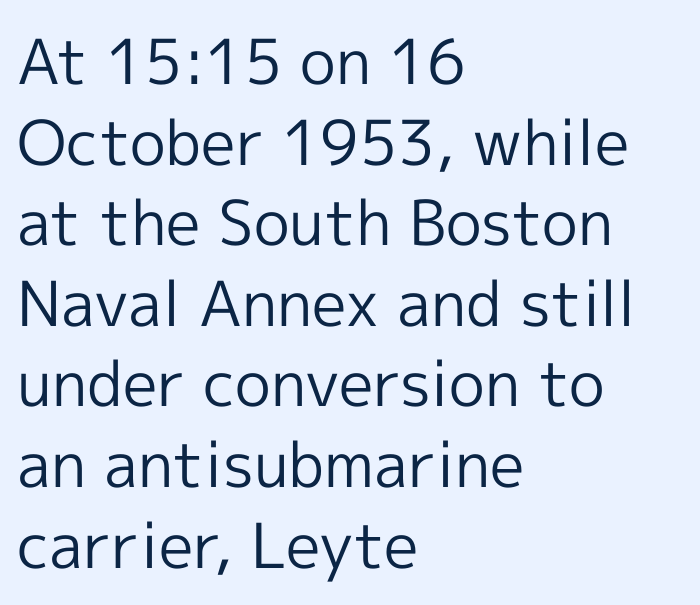
The image shows 62 px regular-weight sans-serif type, upright; set left-aligned, normal line spacing (1.3x), normal letter spacing, not underlined; a medium x-height.
